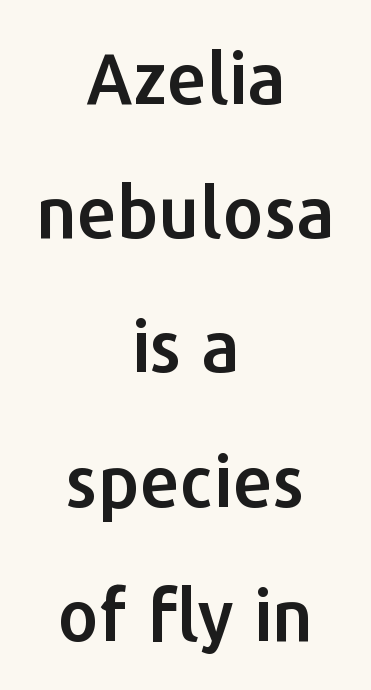
Q: Is the text italic (slanted)? A: No, it is upright.
Q: Is the typeface a serif or a sans-serif typeface? A: Sans-serif.
Q: Is the text underlined? A: No.
Q: How is the paragraph aligned? A: Centered.
Q: Is the spacing between letters normal or unusually wide? A: Normal.
Q: Width (condensed, normal, or wide)? A: Normal.
Q: Stroke contrast? A: Low.
Q: x-height? A: Medium.
Q: Monospaced? A: No.
